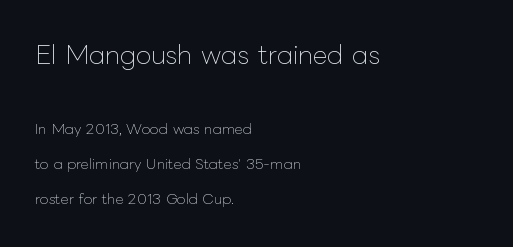
The image shows 25 px text type, upright; set left-aligned, loose line spacing (2.5x), normal letter spacing, not underlined; the first (top) block is 1.79x larger.
